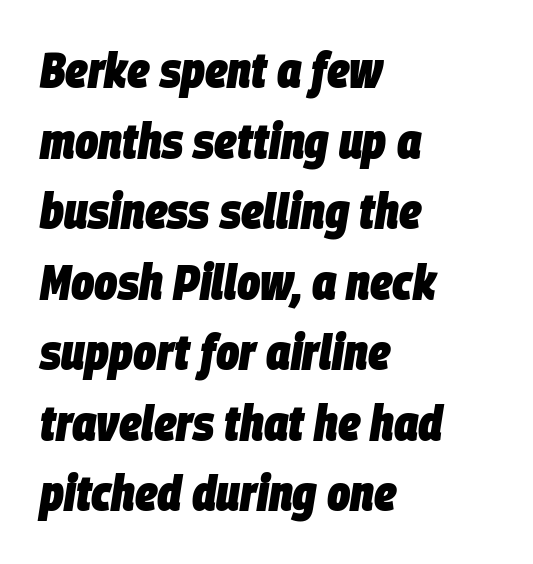
What stands out about the letter spacing? Nothing — it is the standard amount. The lines are quadded left. Here the designer chose a conventional face with non-uniform glyph widths. On the weight axis this lands at bold, roughly 700.
